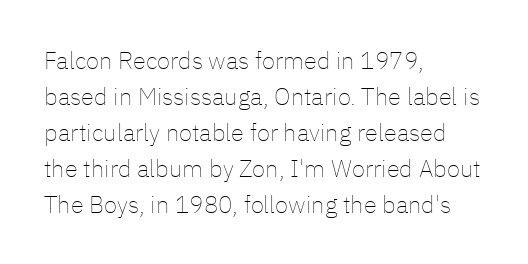
There is no visible air inserted between adjacent glyphs. The rendering anchors every line to the left-hand side. Counters stay open thanks to moderate or lighter strokes. Is there much room between lines? A standard amount, neither cramped nor airy. Type without underlining.
